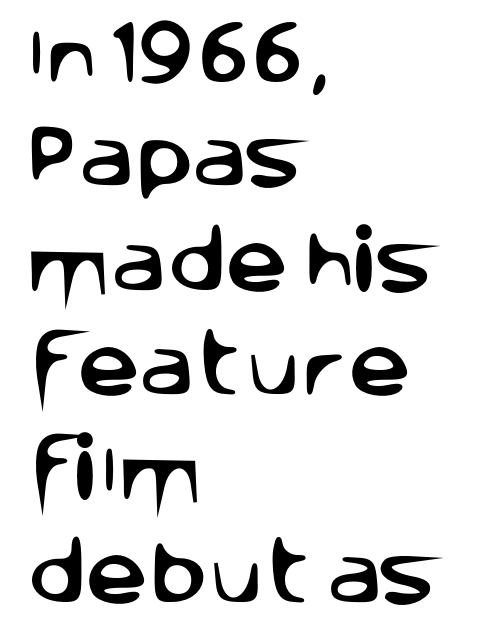
{"serif": "no", "italic": "no", "width": "normal", "stroke_contrast": "low", "x_height": "large", "monospaced": "no", "underline": "no", "align": "left", "line_spacing": "normal", "line_spacing_ratio": 1.49, "letter_spacing": "normal", "letter_spacing_em": 0.0, "glyph_px": 70}
